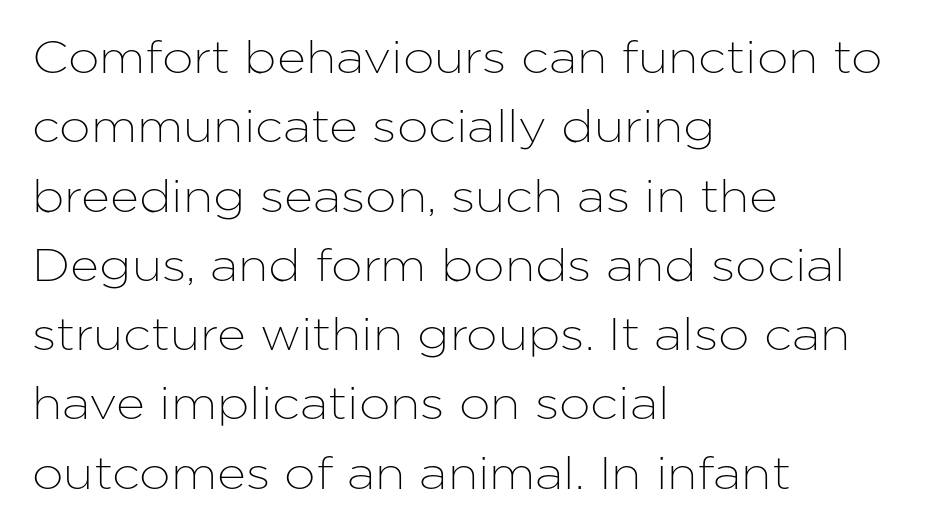
{"serif": "no", "italic": "no", "width": "normal", "stroke_contrast": "low", "x_height": "medium", "monospaced": "no", "underline": "no", "align": "left", "line_spacing": "normal", "line_spacing_ratio": 1.54, "letter_spacing": "normal", "letter_spacing_em": 0.0, "glyph_px": 45}
